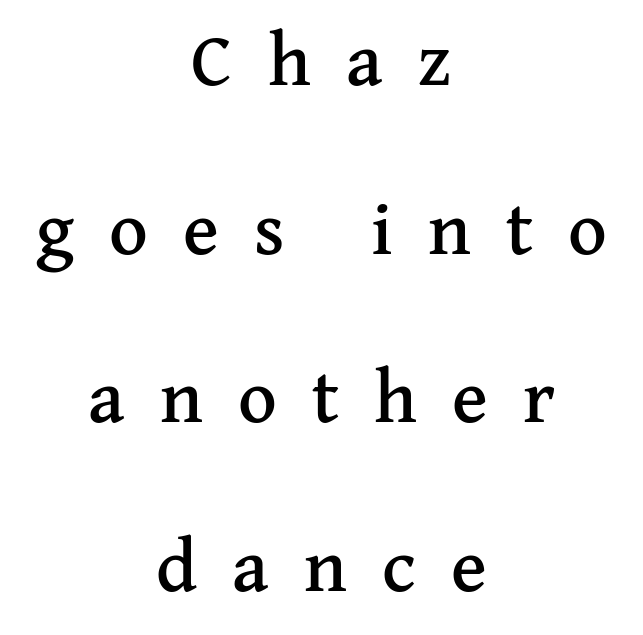
The space beneath each line is pristine and unruled. What kind of face is this? One with serifs. The block of text is sparse from top to bottom, with ample space between rows. This sample has the flowing, uneven cadence of proportional lettering. The lines in this sample share a center point and differ in where they start and stop.
